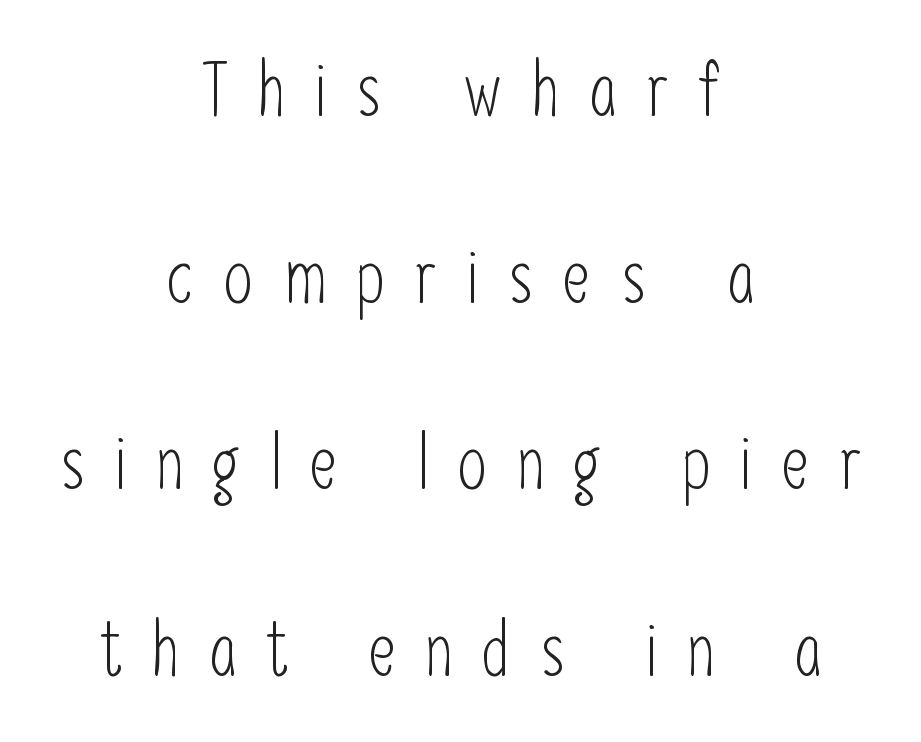
{"serif": "no", "italic": "no", "bold": "no", "weight": "light", "width": "condensed", "stroke_contrast": "low", "x_height": "medium", "monospaced": "no", "underline": "no", "align": "center", "line_spacing": "loose", "line_spacing_ratio": 2.49, "letter_spacing": "wide", "letter_spacing_em": 0.4, "glyph_px": 75}
